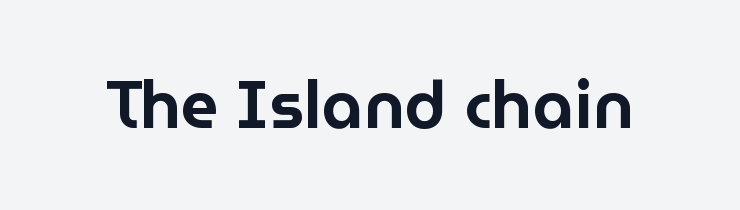
The face used here is rendered with its standard letterfit. Varying glyph widths throughout — classic text-font behaviour. Glance below the letters and you will spot only blank space. Vertical strokes here are truly vertical. A typesetter would label this face a sans.
